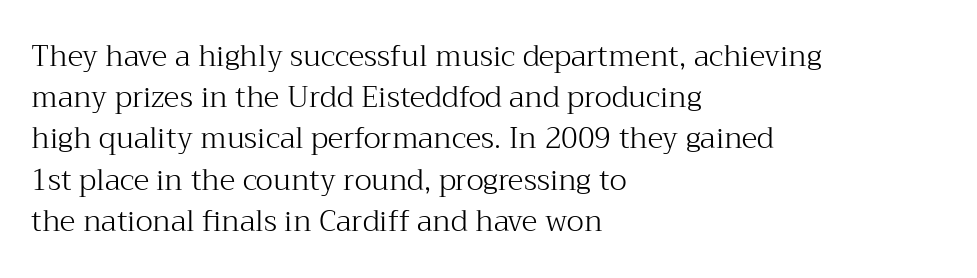
The image shows 29 px light serif type, upright; set left-aligned, normal line spacing (1.42x), normal letter spacing, not underlined; medium stroke contrast and a medium x-height.
